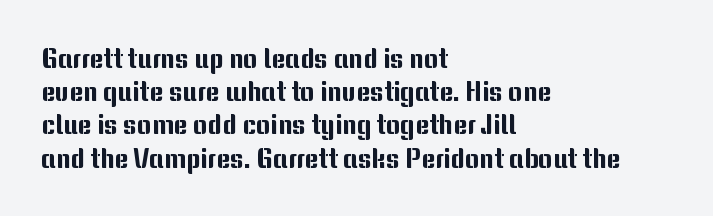
The image shows 27 px text type, upright; set left-aligned, line spacing 1.23x, normal letter spacing, not underlined.
